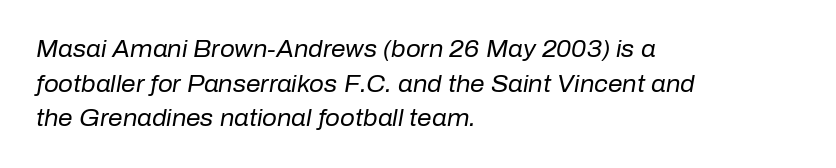
{"italic": "yes", "lean": "right", "slant_degrees": 10, "bold": "no", "underline": "no", "align": "left", "line_spacing": "normal", "line_spacing_ratio": 1.51, "letter_spacing": "normal", "letter_spacing_em": 0.0, "glyph_px": 23}
